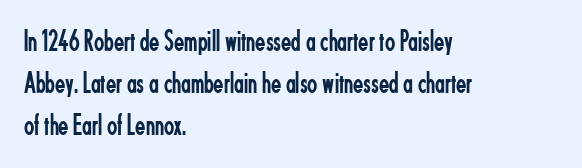
Q: Is the text bold? A: No.
Q: Is the text italic (slanted)? A: No, it is upright.
Q: Is the typeface a serif or a sans-serif typeface? A: Sans-serif.
Q: Is the text underlined? A: No.
Q: How is the paragraph aligned? A: Left-aligned.
Q: Is the spacing between letters normal or unusually wide? A: Normal.
Q: Is the spacing between lines tight, normal or loose? A: Normal.
Q: Width (condensed, normal, or wide)? A: Condensed.
Q: Stroke contrast? A: Low.
Q: x-height? A: Small.
Q: Monospaced? A: No.
